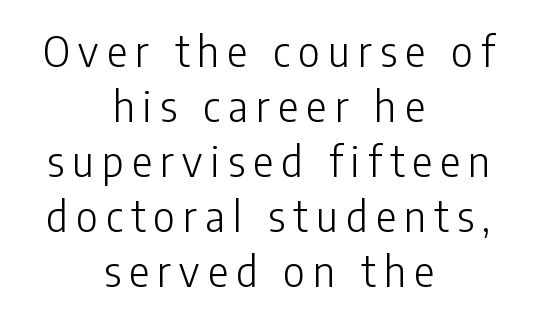
Notice how the passage keeps no hard edge, just a central spine. Vertical spacing — default. The letters advance in unequal steps, a hallmark of proportional type. Caption: expanded tracking, letters set apart.
